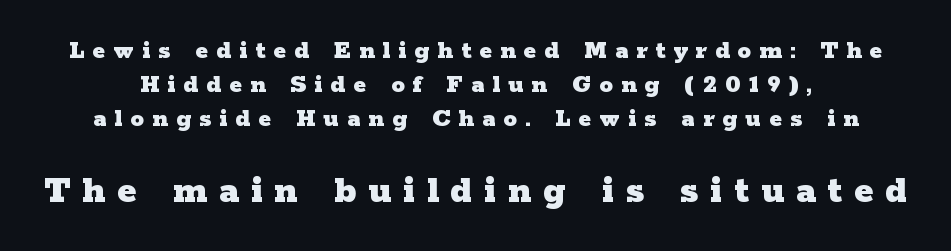
Q: Is the text bold? A: Yes.
Q: Is the text italic (slanted)? A: No, it is upright.
Q: Is the typeface a serif or a sans-serif typeface? A: Serif.
Q: Is the text underlined? A: No.
Q: How is the paragraph aligned? A: Centered.
Q: Is the spacing between letters normal or unusually wide? A: Unusually wide.
Q: Is the spacing between lines tight, normal or loose? A: Normal.
Q: Which block of text is set in a larger size, the first (top) or the second (bottom)? A: The second (bottom) one.
Q: Width (condensed, normal, or wide)? A: Wide.
Q: Stroke contrast? A: Low.
Q: x-height? A: Medium.
Q: Monospaced? A: No.
